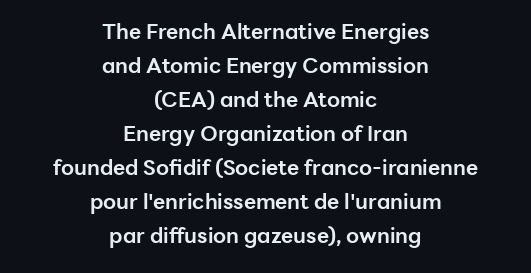
Q: Is the text bold? A: Yes.
Q: Is the text italic (slanted)? A: No, it is upright.
Q: Is the text underlined? A: No.
Q: How is the paragraph aligned? A: Centered.
Q: Is the spacing between letters normal or unusually wide? A: Normal.
Q: Is the spacing between lines tight, normal or loose? A: Normal.
